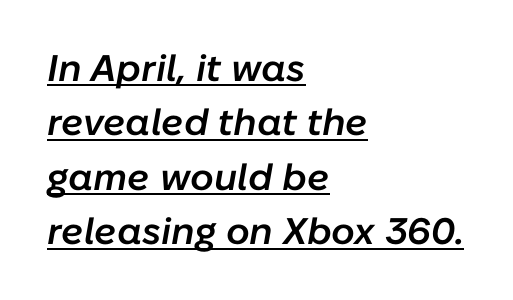
Alignment: flush left. Observe the lean: these are italic letterforms. Every word sits above its own underline. This sample has the flowing, uneven cadence of proportional lettering. Look at the stroke-to-counter ratio: somewhat heavy, a semibold. Does the leading feel generous? No, just average.
